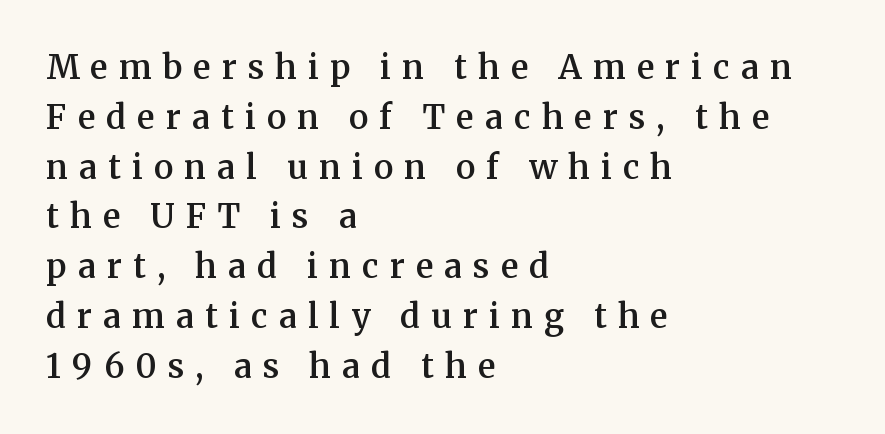
{"serif": "yes", "italic": "no", "bold": "semi", "weight": "semibold", "width": "normal", "stroke_contrast": "medium", "x_height": "medium", "monospaced": "no", "underline": "no", "align": "left", "line_spacing": "normal", "line_spacing_ratio": 1.51, "letter_spacing": "wide", "letter_spacing_em": 0.34, "glyph_px": 33}
